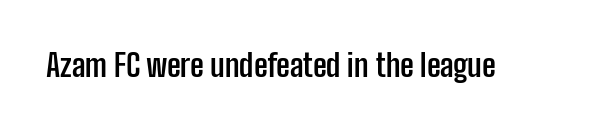
The image shows 31 px semibold, condensed sans-serif type, upright; set normal letter spacing, not underlined; low stroke contrast and a medium x-height.
